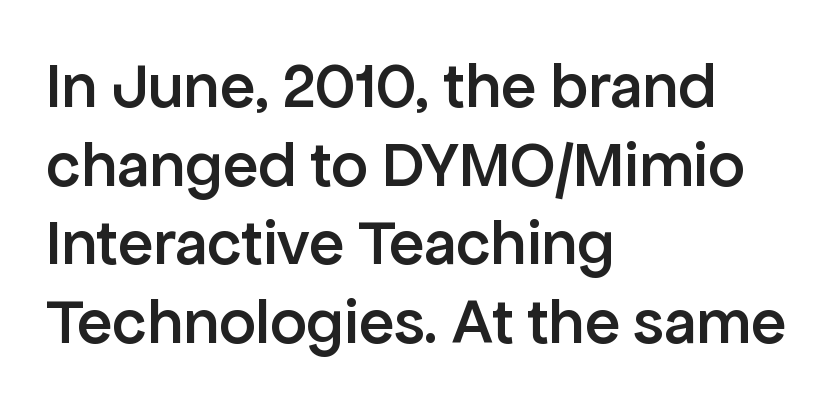
These lines keep a tight, regular rhythm from letter to letter. The lines are quadded left. The specimen reads as upright at a glance. This sample uses a sans-serif face.
